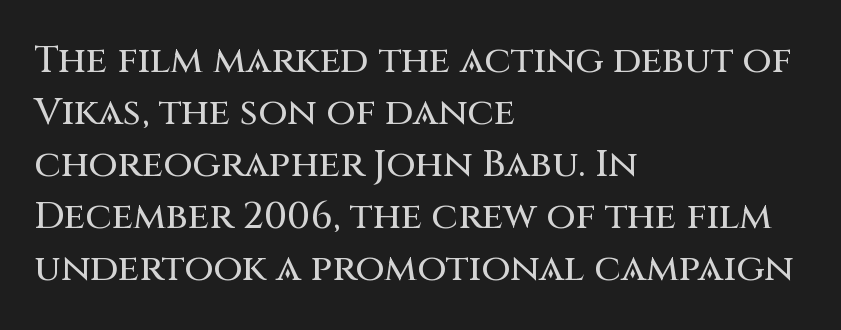
Ascenders rise straight up at ninety degrees. The lines in this sample share a left origin and differ only in where they stop. Standard letterfit; no display-style spreading of the glyphs. Anything drawn beneath the words? Only blank space. These lines sit exactly where default settings would place them.
